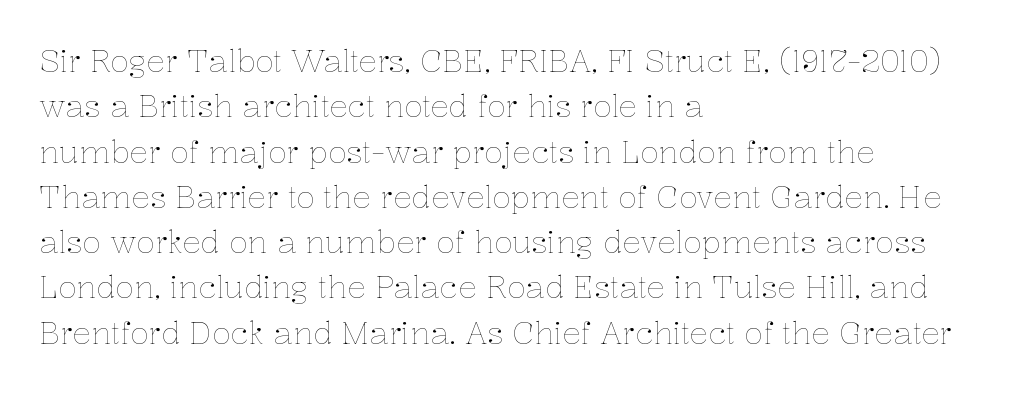
Tracking here is standard; glyphs follow each other at the usual distance. Heaviness? Minimal to ordinary, like unemphasized prose. Line beginnings align vertically; line endings do not. Unlike italic type, these characters show no tilt at all. A clean baseline with only descenders dipping below it.
